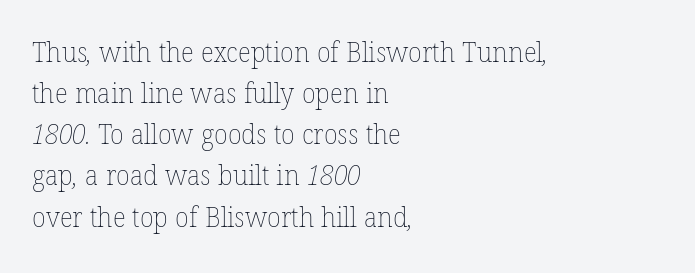
Q: Is the text bold? A: No.
Q: Is the text underlined? A: No.
Q: How is the paragraph aligned? A: Left-aligned.
Q: Is the spacing between letters normal or unusually wide? A: Normal.
Q: Is the spacing between lines tight, normal or loose? A: Normal.
Q: Width (condensed, normal, or wide)? A: Normal.
Q: Stroke contrast? A: Low.
Q: x-height? A: Medium.
Q: Monospaced? A: No.
